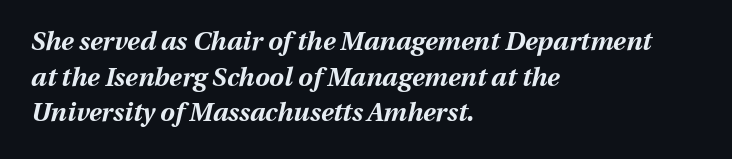
Italic? Definitely — the glyphs are oblique. The rendering keeps characters at their native spacing. Vertically, the passage feels balanced, rows spaced as you'd expect. Short and long lines alike share a common starting point at left. Pretty heavy lettering here — definitely bold. Descender tails drop into unmarked territory.
